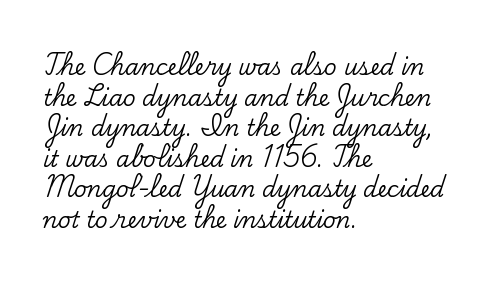
The image shows 22 px text type; set left-aligned, normal line spacing (1.39x), normal letter spacing, not underlined.
